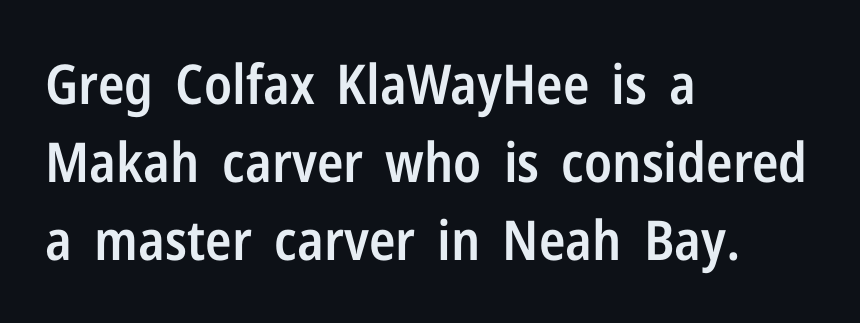
The image shows 55 px semibold, condensed sans-serif type, upright; set left-aligned, normal line spacing (1.42x), normal letter spacing, not underlined; low stroke contrast and a medium x-height.
